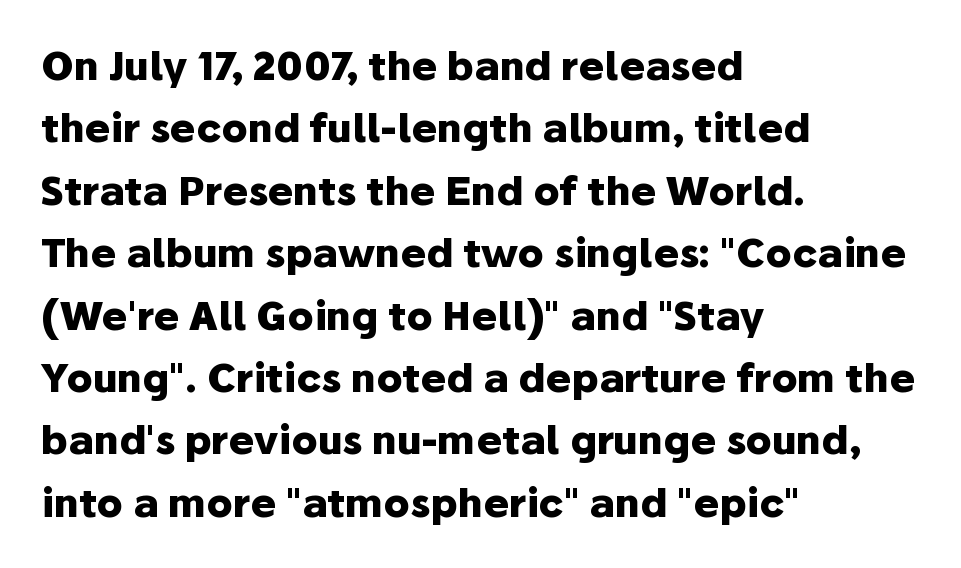
The image shows 39 px heavy sans-serif type, upright; set left-aligned, normal line spacing (1.6x), normal letter spacing, not underlined; low stroke contrast and a medium x-height.
